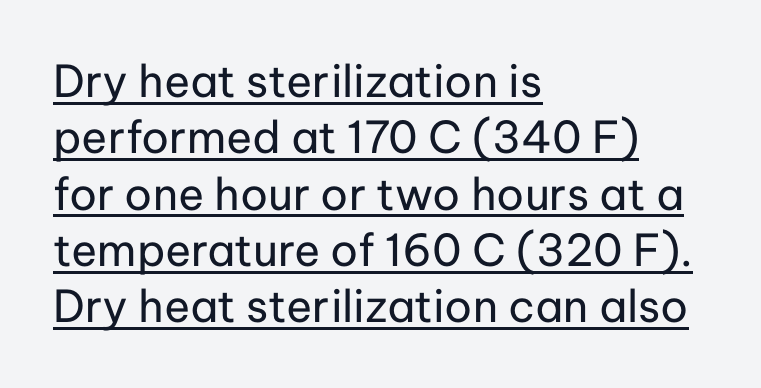
Q: Is the text bold? A: No.
Q: Is the text italic (slanted)? A: No, it is upright.
Q: Is the typeface a serif or a sans-serif typeface? A: Sans-serif.
Q: Is the text underlined? A: Yes.
Q: How is the paragraph aligned? A: Left-aligned.
Q: Is the spacing between letters normal or unusually wide? A: Normal.
Q: Is the spacing between lines tight, normal or loose? A: Normal.
Q: Width (condensed, normal, or wide)? A: Normal.
Q: Stroke contrast? A: Low.
Q: x-height? A: Medium.
Q: Monospaced? A: No.
